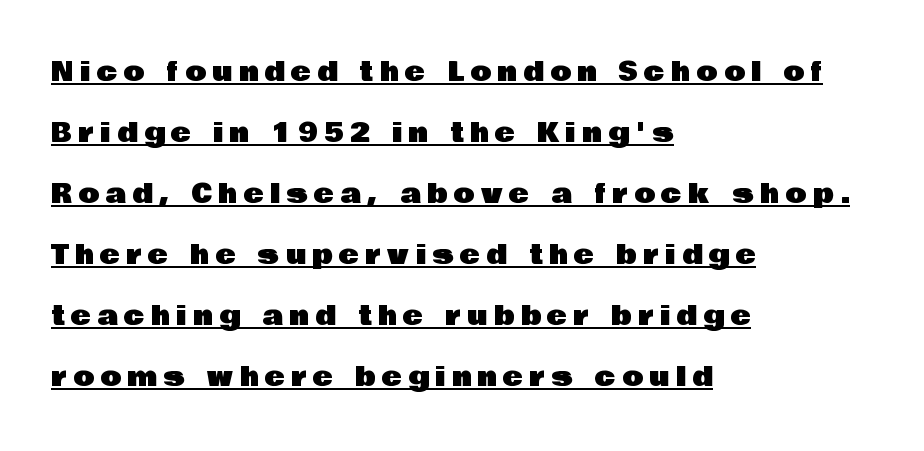
Q: Is the text italic (slanted)? A: No, it is upright.
Q: Is the text underlined? A: Yes.
Q: How is the paragraph aligned? A: Left-aligned.
Q: Is the spacing between letters normal or unusually wide? A: Unusually wide.
Q: Is the spacing between lines tight, normal or loose? A: Loose.
